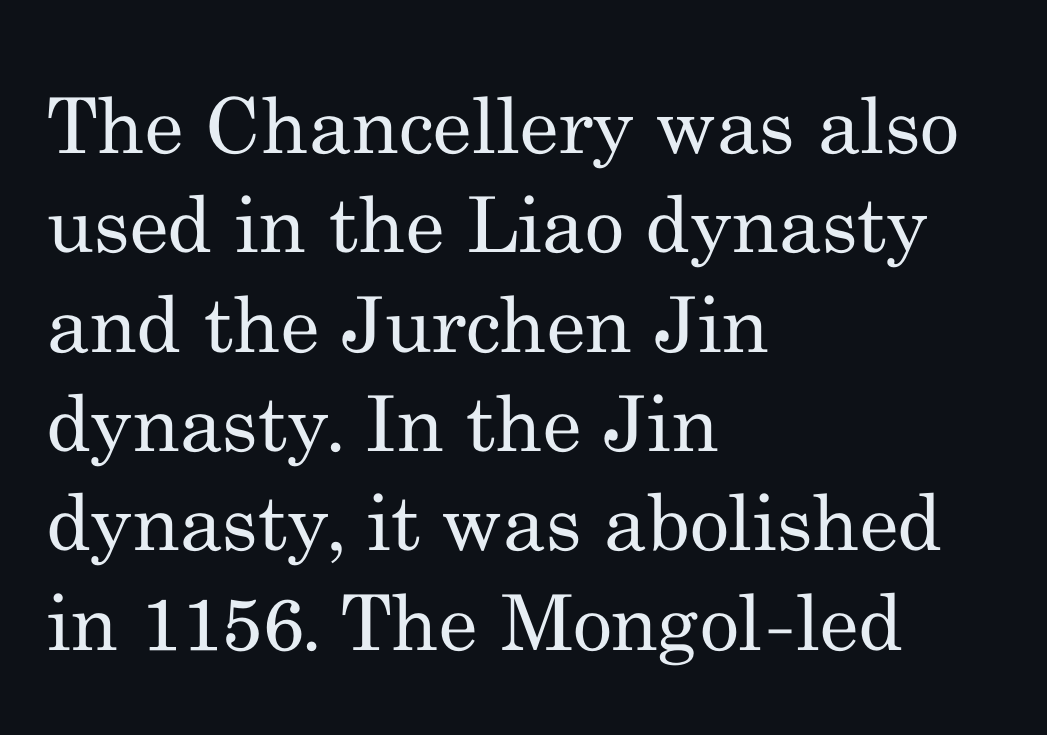
Q: Is the text bold? A: No.
Q: Is the text italic (slanted)? A: No, it is upright.
Q: Is the typeface a serif or a sans-serif typeface? A: Serif.
Q: Is the text underlined? A: No.
Q: How is the paragraph aligned? A: Left-aligned.
Q: Is the spacing between letters normal or unusually wide? A: Normal.
Q: Is the spacing between lines tight, normal or loose? A: Normal.
Q: Width (condensed, normal, or wide)? A: Normal.
Q: Stroke contrast? A: Medium.
Q: x-height? A: Small.
Q: Monospaced? A: No.
